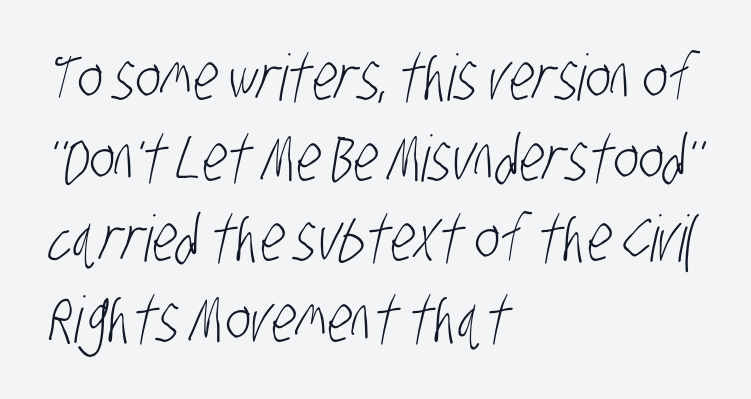
Q: Is the text bold? A: No.
Q: Is the typeface a serif or a sans-serif typeface? A: Sans-serif.
Q: Is the text underlined? A: No.
Q: How is the paragraph aligned? A: Left-aligned.
Q: Is the spacing between letters normal or unusually wide? A: Normal.
Q: Is the spacing between lines tight, normal or loose? A: Normal.
Q: Width (condensed, normal, or wide)? A: Condensed.
Q: Stroke contrast? A: Low.
Q: x-height? A: Large.
Q: Monospaced? A: No.
